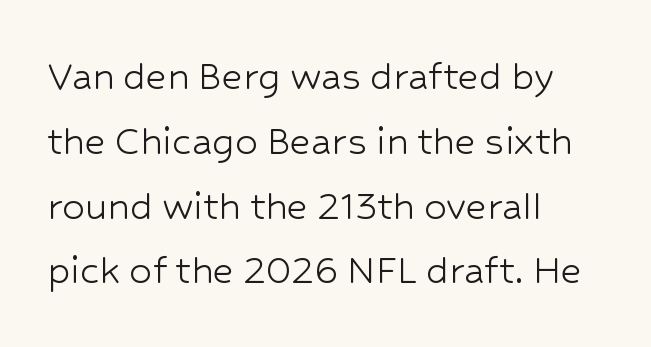
Q: Is the text bold? A: No.
Q: Is the text italic (slanted)? A: No, it is upright.
Q: Is the typeface a serif or a sans-serif typeface? A: Sans-serif.
Q: Is the text underlined? A: No.
Q: How is the paragraph aligned? A: Left-aligned.
Q: Is the spacing between letters normal or unusually wide? A: Normal.
Q: Is the spacing between lines tight, normal or loose? A: Normal.
Q: Width (condensed, normal, or wide)? A: Normal.
Q: Stroke contrast? A: Low.
Q: x-height? A: Medium.
Q: Monospaced? A: No.
